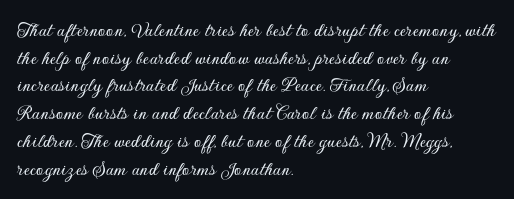
The image shows 21 px text type; set left-aligned, normal line spacing (1.32x), normal letter spacing, not underlined.
